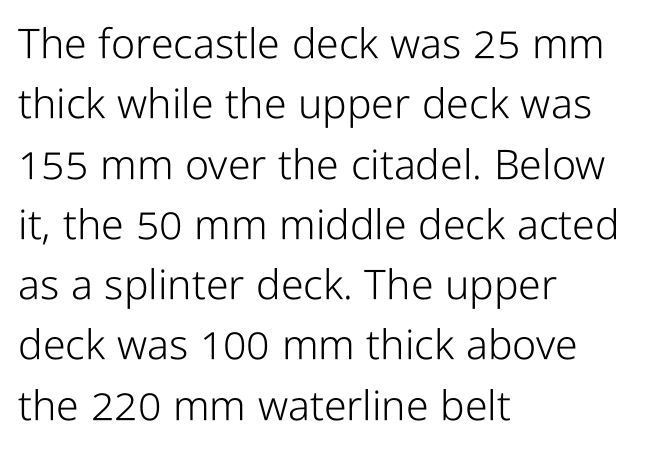
The typeface chosen for these lines omits serifs. Leftover space on each line is placed entirely after the last word. Is there any slant? The stems are plumb. The foot of each line stays bare and open. Weight: in the light-to-regular range. Horizontal bands of white between lines are of average thickness.
